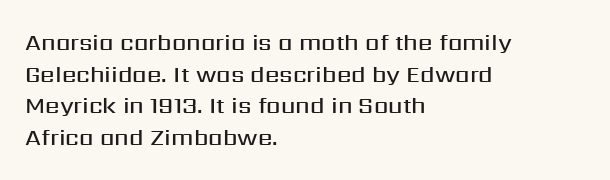
Q: Is the text bold? A: Semi-bold.
Q: Is the text italic (slanted)? A: No, it is upright.
Q: Is the text underlined? A: No.
Q: How is the paragraph aligned? A: Left-aligned.
Q: Is the spacing between letters normal or unusually wide? A: Normal.
Q: Is the spacing between lines tight, normal or loose? A: Normal.
